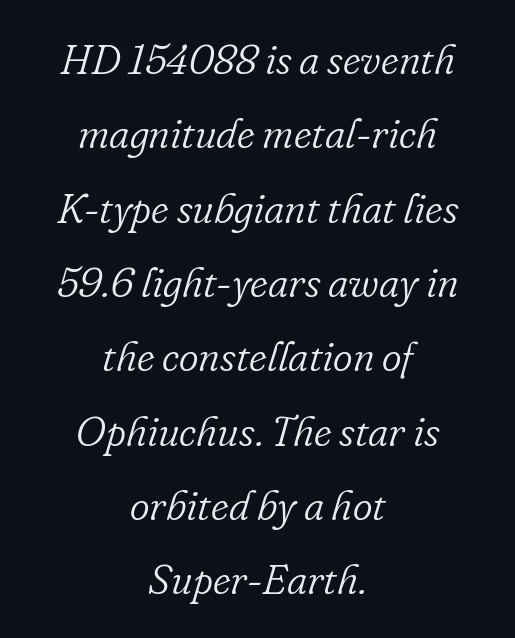
{"serif": "yes", "italic": "yes", "lean": "right", "slant_degrees": 16, "bold": "no", "weight": "light", "width": "normal", "stroke_contrast": "low", "x_height": "small", "monospaced": "no", "underline": "no", "align": "center", "line_spacing_ratio": 1.77, "letter_spacing": "normal", "letter_spacing_em": 0.0, "glyph_px": 42}
